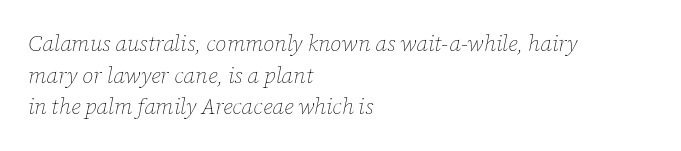
{"italic": "yes", "lean": "right", "slant_degrees": 12, "bold": "no", "underline": "no", "align": "left", "line_spacing": "normal", "line_spacing_ratio": 1.44, "letter_spacing": "normal", "letter_spacing_em": 0.0, "glyph_px": 22}
